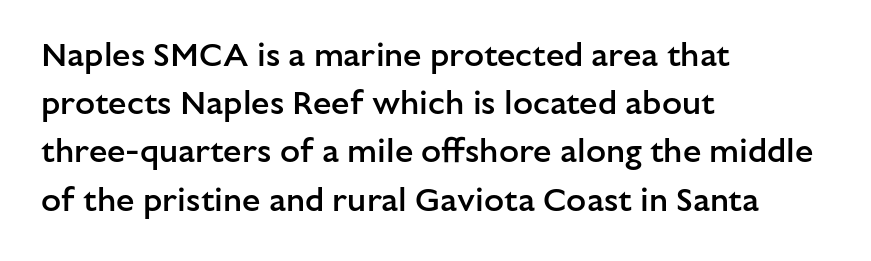
Q: Is the text bold? A: Semi-bold.
Q: Is the text italic (slanted)? A: No, it is upright.
Q: Is the typeface a serif or a sans-serif typeface? A: Sans-serif.
Q: Is the text underlined? A: No.
Q: How is the paragraph aligned? A: Left-aligned.
Q: Is the spacing between letters normal or unusually wide? A: Normal.
Q: Is the spacing between lines tight, normal or loose? A: Normal.
Q: Width (condensed, normal, or wide)? A: Normal.
Q: Stroke contrast? A: Low.
Q: x-height? A: Medium.
Q: Monospaced? A: No.
